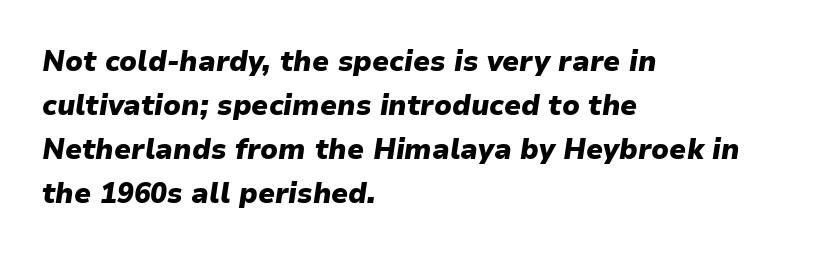
Q: Is the text bold? A: Yes.
Q: Is the text italic (slanted)? A: Yes, it leans right by about 9 degrees.
Q: Is the text underlined? A: No.
Q: How is the paragraph aligned? A: Left-aligned.
Q: Is the spacing between letters normal or unusually wide? A: Normal.
Q: Is the spacing between lines tight, normal or loose? A: Normal.
Q: Width (condensed, normal, or wide)? A: Normal.
Q: Stroke contrast? A: Low.
Q: x-height? A: Medium.
Q: Monospaced? A: No.
